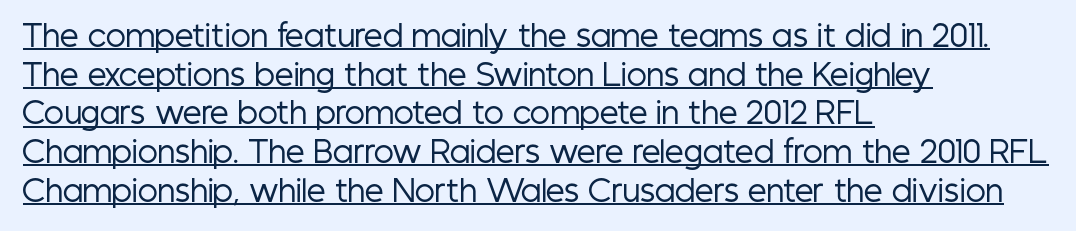
{"serif": "no", "italic": "no", "bold": "no", "weight": "regular", "width": "condensed", "stroke_contrast": "low", "x_height": "medium", "monospaced": "no", "underline": "yes", "align": "left", "line_spacing": "normal", "line_spacing_ratio": 1.29, "letter_spacing": "normal", "letter_spacing_em": 0.0, "glyph_px": 30}
